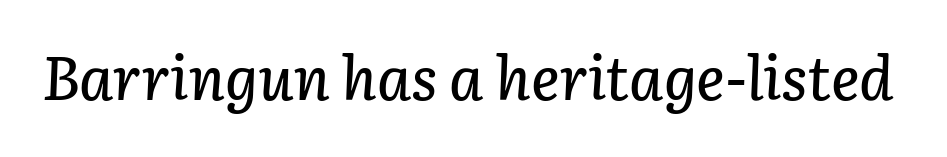
The image shows 60 px text type, italic (leaning right); set normal letter spacing, not underlined; low stroke contrast and a medium x-height.
